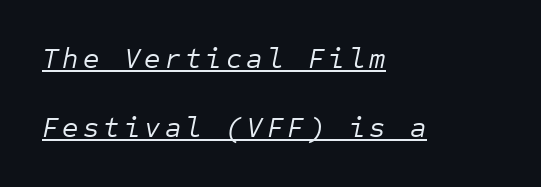
{"italic": "yes", "lean": "right", "slant_degrees": 12, "bold": "no", "weight": "regular", "width": "normal", "stroke_contrast": "low", "x_height": "medium", "monospaced": "yes", "underline": "yes", "align": "left", "line_spacing": "loose", "line_spacing_ratio": 2.47, "glyph_px": 28}
